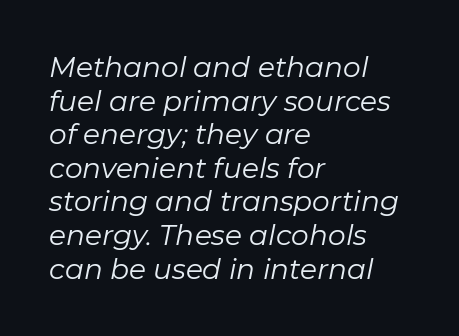
The image shows 28 px regular-weight type, italic (leaning right); set left-aligned, line spacing 1.2x, normal letter spacing, not underlined; low stroke contrast and a medium x-height.
